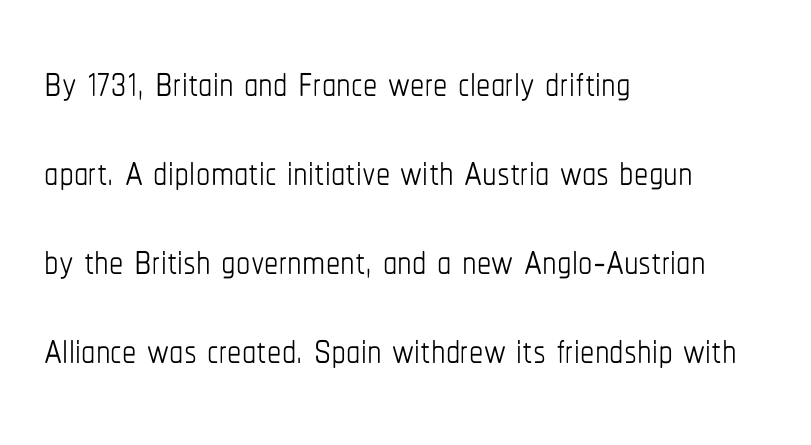
Q: Is the text bold? A: No.
Q: Is the text italic (slanted)? A: No, it is upright.
Q: Is the text underlined? A: No.
Q: How is the paragraph aligned? A: Left-aligned.
Q: Is the spacing between letters normal or unusually wide? A: Normal.
Q: Is the spacing between lines tight, normal or loose? A: Normal.
Q: Width (condensed, normal, or wide)? A: Condensed.
Q: Stroke contrast? A: Low.
Q: x-height? A: Medium.
Q: Monospaced? A: No.
